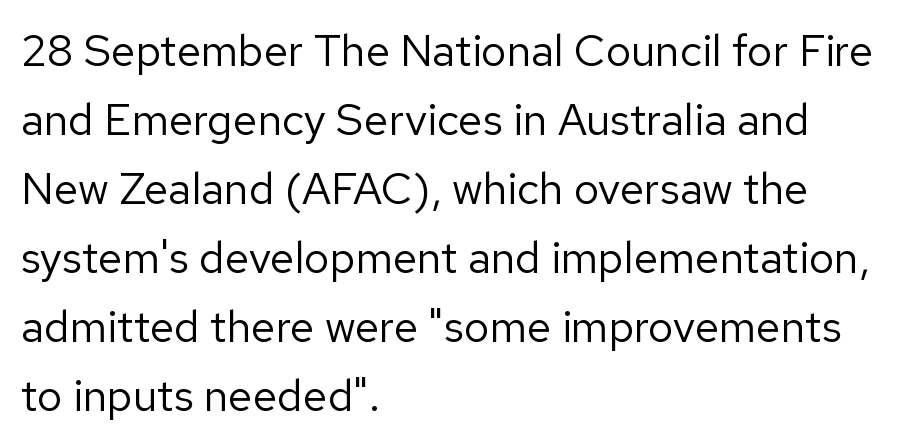
Horizontally, the lines are justified to the leading edge only. Lines of text with bare space underneath. The face looks like a standard text weight, possibly lighter. Note the varied advance widths — an 'i' is clearly narrower than an 'm'.
